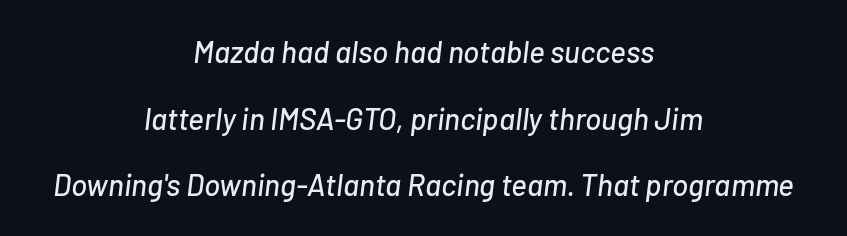
The image shows 30 px text type, italic (leaning right); set centered, loose line spacing (2.22x), normal letter spacing, not underlined; low stroke contrast and a medium x-height.
